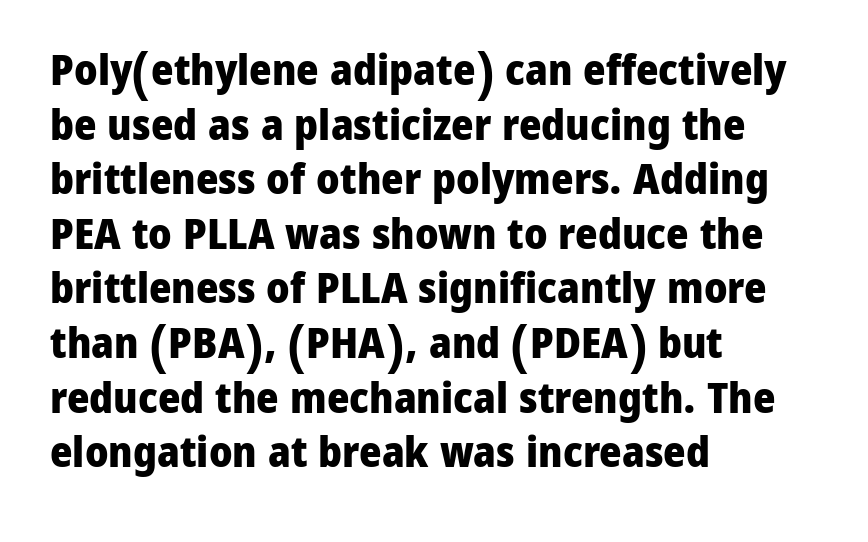
{"serif": "no", "italic": "no", "bold": "yes", "weight": "heavy", "width": "normal", "stroke_contrast": "low", "x_height": "medium", "monospaced": "no", "underline": "no", "align": "left", "line_spacing": "normal", "line_spacing_ratio": 1.27, "letter_spacing": "normal", "letter_spacing_em": 0.0, "glyph_px": 43}
